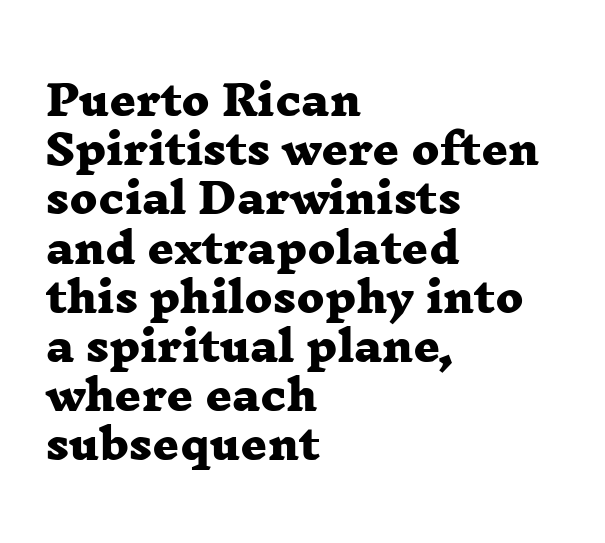
{"serif": "yes", "bold": "yes", "weight": "heavy", "width": "wide", "stroke_contrast": "low", "x_height": "medium", "monospaced": "no", "underline": "no", "align": "left", "line_spacing_ratio": 1.2, "letter_spacing": "normal", "letter_spacing_em": 0.0, "glyph_px": 41}
